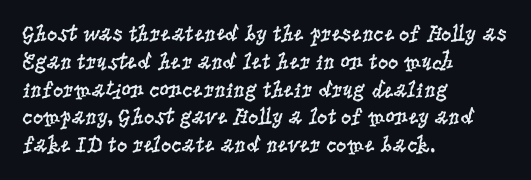
Typeset ragged right — the left edge is the straight one. The gaps between neighbouring characters are ordinary and unremarkable. No letter is thick-stroked: the sample isn't bold. Lines of text with bare space underneath.
